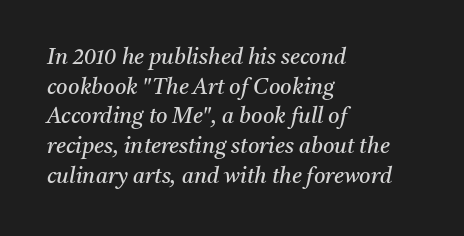
Q: Is the text bold? A: No.
Q: Is the text italic (slanted)? A: Yes, it leans right by about 11 degrees.
Q: Is the text underlined? A: No.
Q: How is the paragraph aligned? A: Left-aligned.
Q: Is the spacing between letters normal or unusually wide? A: Normal.
Q: Is the spacing between lines tight, normal or loose? A: Normal.
